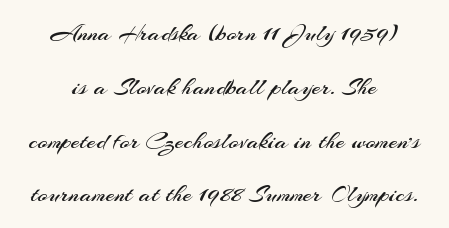
{"bold": "no", "underline": "no", "align": "center", "line_spacing": "loose", "line_spacing_ratio": 2.07, "letter_spacing": "normal", "letter_spacing_em": 0.0, "glyph_px": 26}
